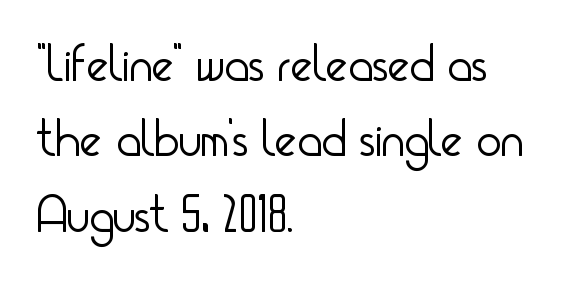
The image shows 52 px light, condensed sans-serif type, upright; set left-aligned, normal line spacing (1.45x), normal letter spacing, not underlined; low stroke contrast and a small x-height.
